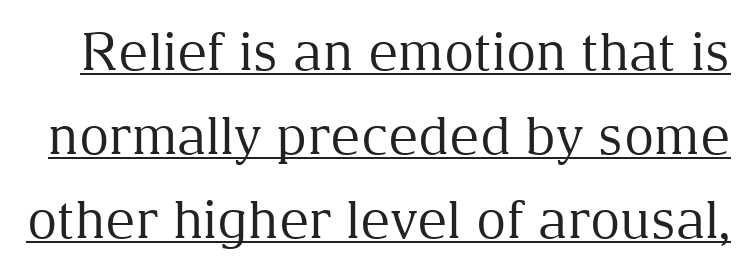
Q: Is the text bold? A: No.
Q: Is the text italic (slanted)? A: No, it is upright.
Q: Is the typeface a serif or a sans-serif typeface? A: Serif.
Q: Is the text underlined? A: Yes.
Q: Is the spacing between letters normal or unusually wide? A: Normal.
Q: Is the spacing between lines tight, normal or loose? A: Normal.
Q: Width (condensed, normal, or wide)? A: Normal.
Q: Stroke contrast? A: Medium.
Q: x-height? A: Medium.
Q: Monospaced? A: No.
